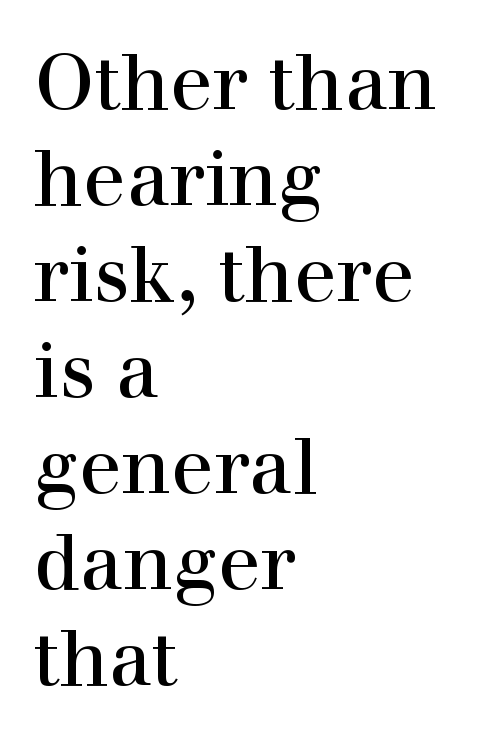
Q: Is the text italic (slanted)? A: No, it is upright.
Q: Is the typeface a serif or a sans-serif typeface? A: Serif.
Q: Is the text underlined? A: No.
Q: How is the paragraph aligned? A: Left-aligned.
Q: Is the spacing between letters normal or unusually wide? A: Normal.
Q: Width (condensed, normal, or wide)? A: Normal.
Q: x-height? A: Medium.
Q: Monospaced? A: No.
